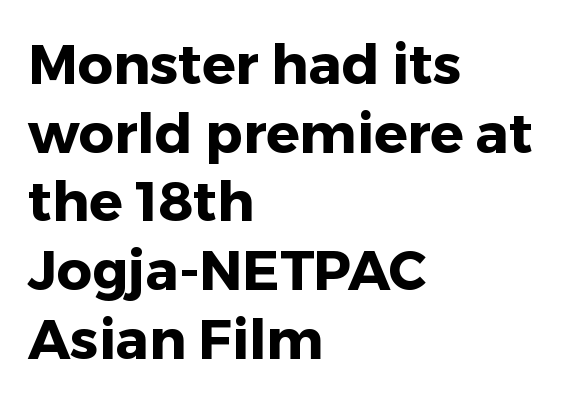
I'd call this a sans setting — the letters go barefoot. These lines are set flush left with a ragged right edge. Heft: maximum for text — a bold. What's the leading like? Ordinary, nothing unusual. This rendering features lettering with no underline.
